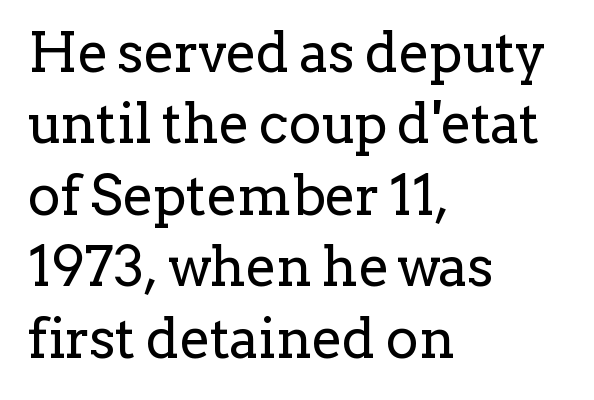
{"serif": "yes", "italic": "no", "bold": "no", "weight": "regular", "width": "normal", "stroke_contrast": "low", "x_height": "medium", "monospaced": "no", "underline": "no", "align": "left", "line_spacing": "normal", "line_spacing_ratio": 1.3, "letter_spacing": "normal", "letter_spacing_em": 0.0, "glyph_px": 55}
